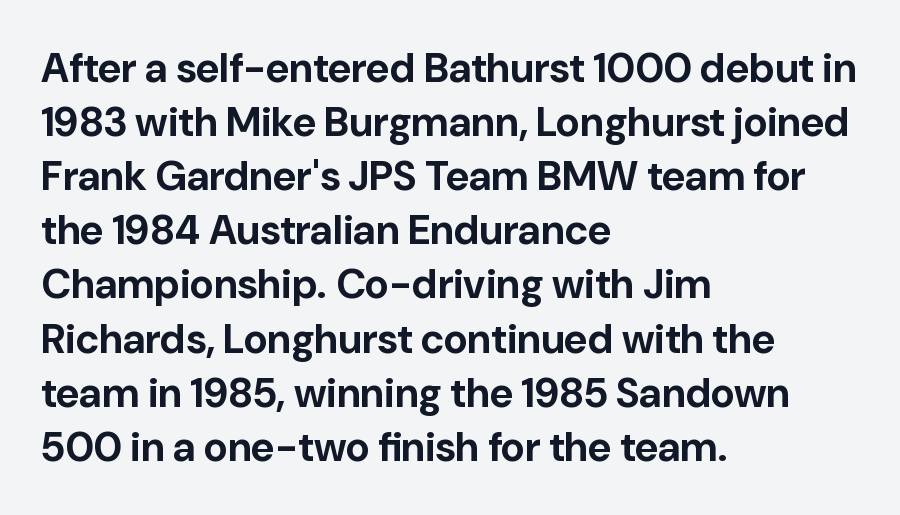
The image shows 41 px bold sans-serif type, upright; set left-aligned, normal line spacing (1.32x), normal letter spacing, not underlined; low stroke contrast and a medium x-height.
